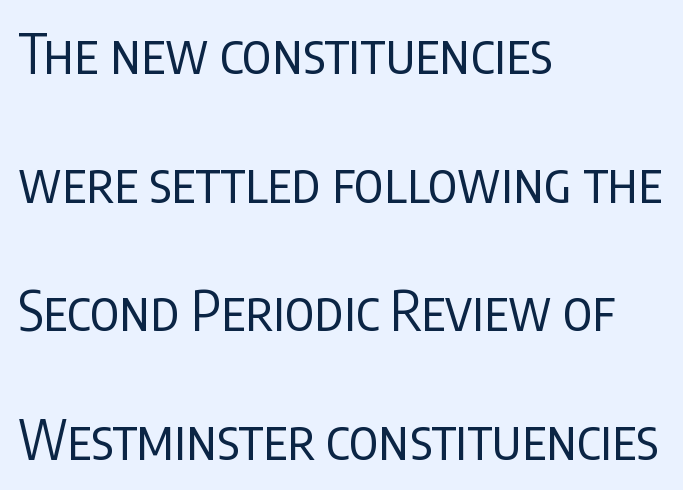
Q: Is the text bold? A: No.
Q: Is the text italic (slanted)? A: No, it is upright.
Q: Is the typeface a serif or a sans-serif typeface? A: Sans-serif.
Q: Is the text underlined? A: No.
Q: How is the paragraph aligned? A: Left-aligned.
Q: Is the spacing between letters normal or unusually wide? A: Normal.
Q: Is the spacing between lines tight, normal or loose? A: Loose.
Q: Width (condensed, normal, or wide)? A: Condensed.
Q: Stroke contrast? A: Low.
Q: x-height? A: Large.
Q: Monospaced? A: No.
